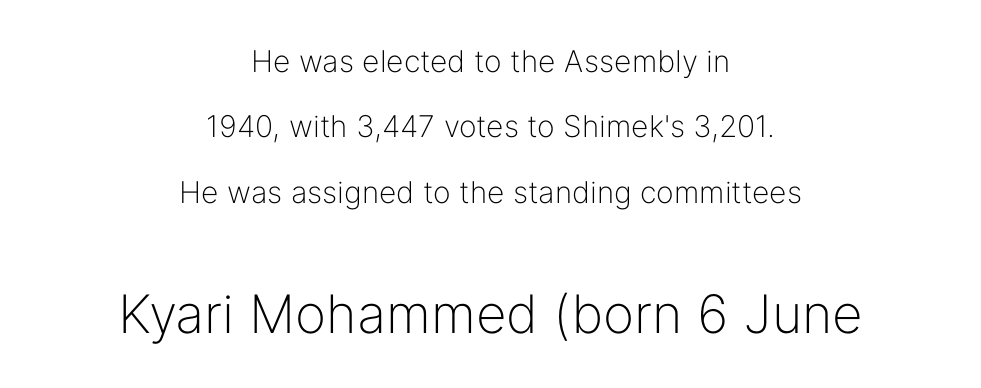
{"serif": "no", "italic": "no", "bold": "no", "weight": "light", "width": "normal", "stroke_contrast": "low", "x_height": "medium", "monospaced": "no", "underline": "no", "align": "center", "line_spacing": "loose", "line_spacing_ratio": 2.18, "letter_spacing": "normal", "letter_spacing_em": 0.0, "larger_block": "second", "size_ratio": 1.77, "glyph_px": 53}
